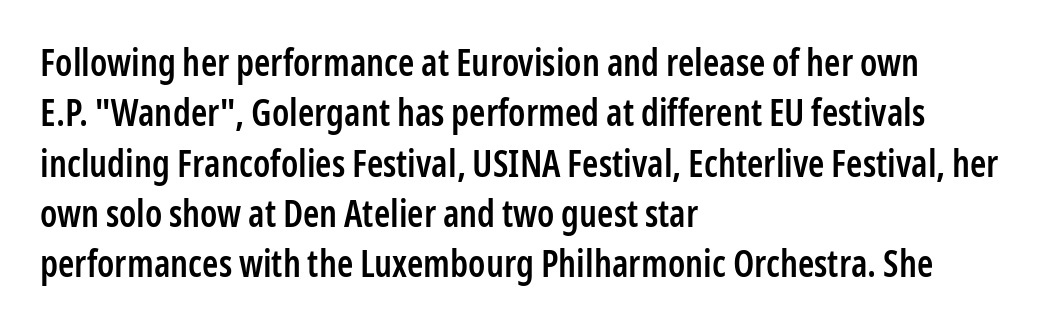
The image shows 37 px semibold, condensed sans-serif type, upright; set left-aligned, normal line spacing (1.36x), normal letter spacing, not underlined; low stroke contrast and a medium x-height.
